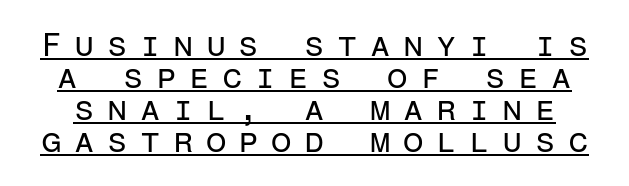
Q: Is the text bold? A: No.
Q: Is the text italic (slanted)? A: No, it is upright.
Q: Is the typeface a serif or a sans-serif typeface? A: Sans-serif.
Q: Is the text underlined? A: Yes.
Q: Is the spacing between letters normal or unusually wide? A: Unusually wide.
Q: Is the spacing between lines tight, normal or loose? A: Tight.
Q: Width (condensed, normal, or wide)? A: Normal.
Q: Stroke contrast? A: Low.
Q: x-height? A: Medium.
Q: Monospaced? A: Yes.
